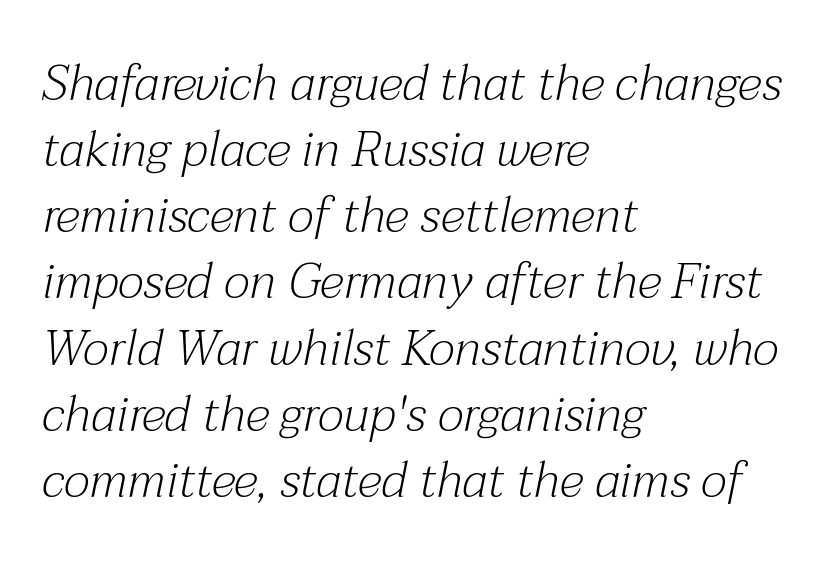
{"serif": "yes", "italic": "yes", "lean": "right", "slant_degrees": 12, "bold": "no", "weight": "light", "width": "normal", "stroke_contrast": "medium", "x_height": "medium", "monospaced": "no", "underline": "no", "align": "left", "line_spacing": "normal", "line_spacing_ratio": 1.35, "letter_spacing": "normal", "letter_spacing_em": 0.0, "glyph_px": 49}
